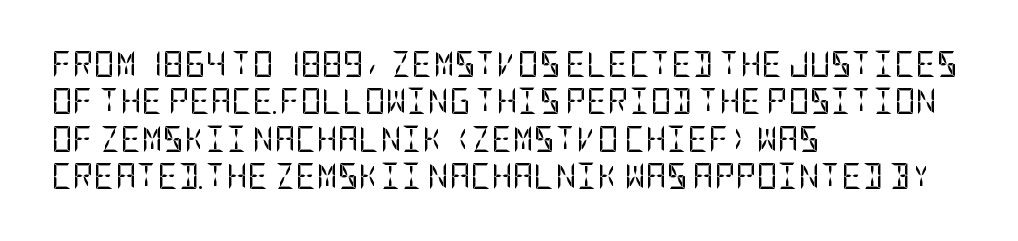
Q: Is the text bold? A: No.
Q: Is the text italic (slanted)? A: No, it is upright.
Q: Is the text underlined? A: No.
Q: How is the paragraph aligned? A: Left-aligned.
Q: Is the spacing between letters normal or unusually wide? A: Normal.
Q: Is the spacing between lines tight, normal or loose? A: Normal.
